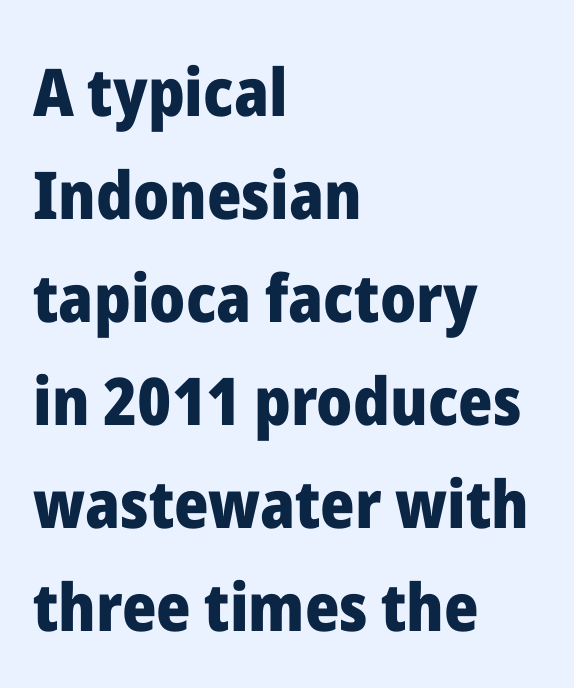
{"serif": "no", "italic": "no", "bold": "yes", "weight": "heavy", "width": "normal", "stroke_contrast": "low", "x_height": "medium", "monospaced": "no", "underline": "no", "align": "left", "line_spacing": "normal", "line_spacing_ratio": 1.56, "letter_spacing": "normal", "letter_spacing_em": 0.0, "glyph_px": 66}
